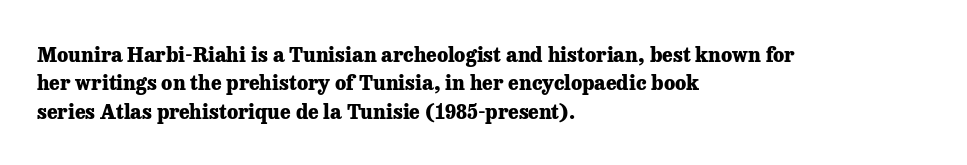
Q: Is the text bold? A: Yes.
Q: Is the text italic (slanted)? A: No, it is upright.
Q: Is the text underlined? A: No.
Q: How is the paragraph aligned? A: Left-aligned.
Q: Is the spacing between letters normal or unusually wide? A: Normal.
Q: Is the spacing between lines tight, normal or loose? A: Normal.
